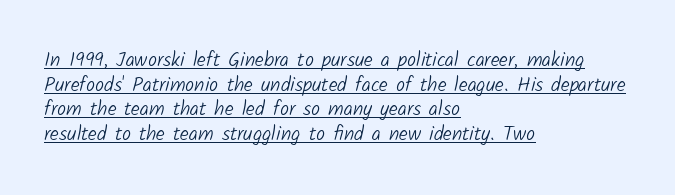
{"bold": "no", "underline": "yes", "align": "left", "line_spacing_ratio": 1.23, "letter_spacing": "normal", "letter_spacing_em": 0.0, "glyph_px": 20}
